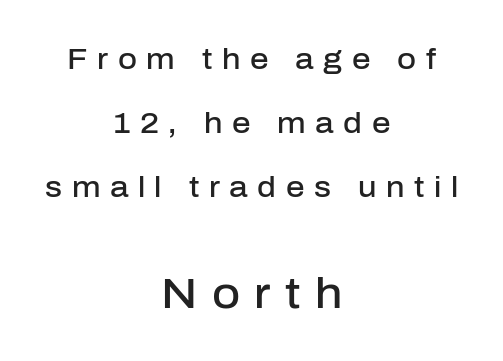
The designer gave the closing block more size than the opening block. Look at the stroke-to-counter ratio: somewhat heavy, a semibold. These lines stack symmetrically, like a column narrowing and widening about its center. Tall strokes in this sample are plumb rather than angled.
